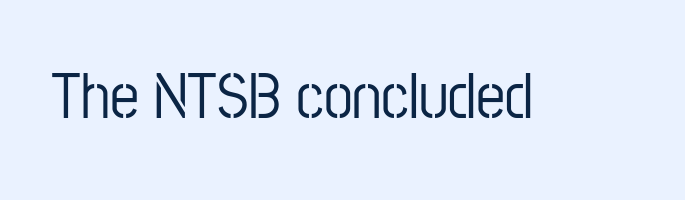
Here the designer chose a conventional face with non-uniform glyph widths. Unlike a traditional serif, this face leaves its strokes unadorned. Lines of text with bare space underneath. Nobody touched the tracking dial on this one. Vertical strokes here are truly vertical.
